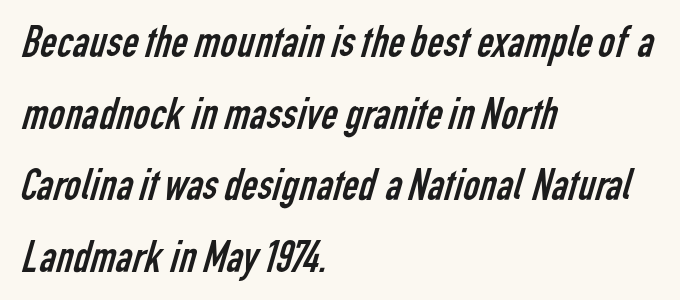
Q: Is the text bold? A: No.
Q: Is the typeface a serif or a sans-serif typeface? A: Sans-serif.
Q: Is the text underlined? A: No.
Q: How is the paragraph aligned? A: Left-aligned.
Q: Is the spacing between letters normal or unusually wide? A: Normal.
Q: Is the spacing between lines tight, normal or loose? A: Normal.
Q: Width (condensed, normal, or wide)? A: Condensed.
Q: Stroke contrast? A: Low.
Q: x-height? A: Medium.
Q: Monospaced? A: No.
